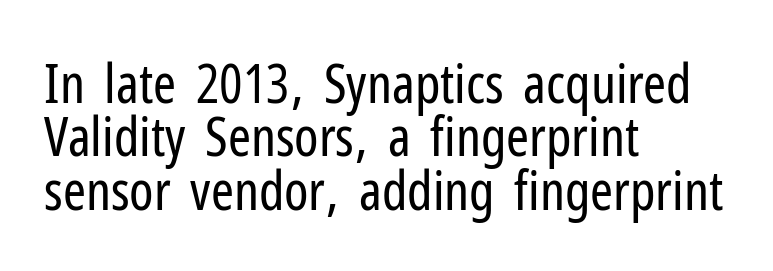
The image shows 55 px regular-weight, condensed sans-serif type, upright; set left-aligned, tight line spacing (0.97x), normal letter spacing, not underlined; low stroke contrast and a medium x-height.
